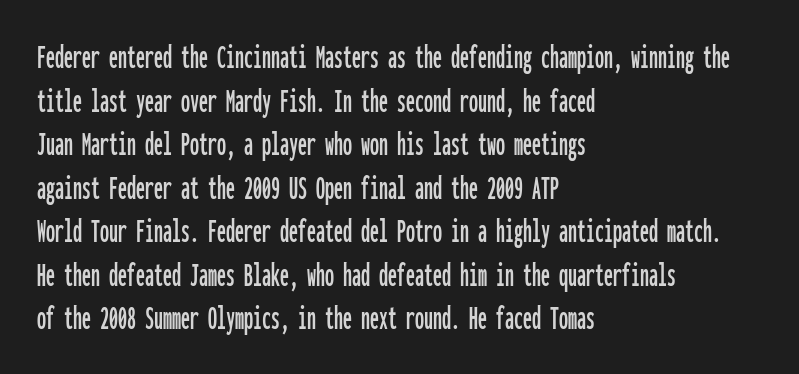
The lines in this sample share a left origin and differ only in where they stop. The type is set solid horizontally, with unmodified tracking. Quick note: not italic, upright. Decoration check: the copy has no underline. Stroke terminals: plain, sans-serif.
